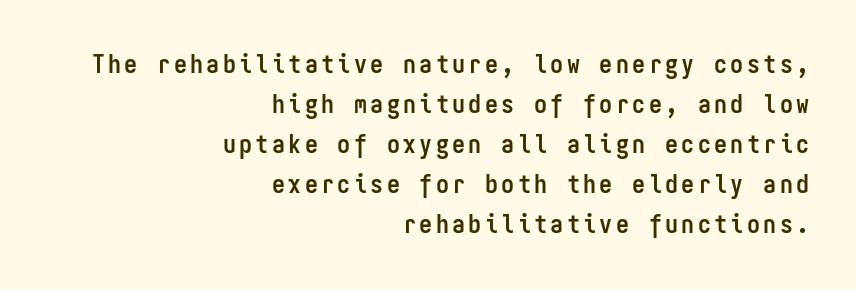
{"italic": "no", "bold": "yes", "underline": "no", "align": "right", "line_spacing": "normal", "line_spacing_ratio": 1.54, "glyph_px": 26}
